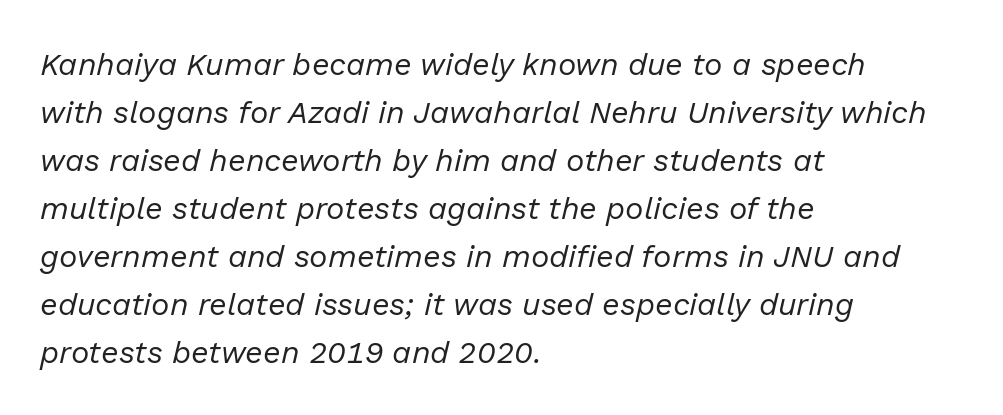
{"italic": "yes", "lean": "right", "slant_degrees": 13, "bold": "no", "weight": "regular", "width": "normal", "stroke_contrast": "low", "x_height": "medium", "monospaced": "no", "underline": "no", "align": "left", "line_spacing": "normal", "line_spacing_ratio": 1.55, "letter_spacing": "normal", "letter_spacing_em": 0.0, "glyph_px": 31}
